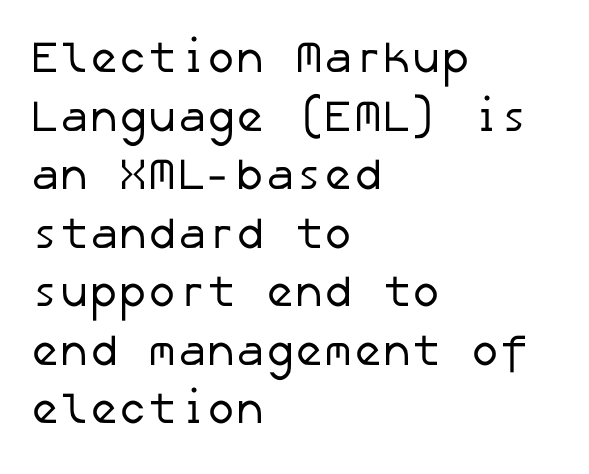
The image shows 44 px regular-weight sans-serif type; set left-aligned, normal line spacing (1.33x), normal letter spacing, not underlined; low stroke contrast and a medium x-height.
